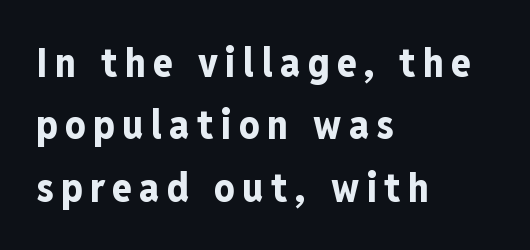
The image shows 40 px bold, condensed sans-serif type, upright; set left-aligned, normal line spacing (1.56x), not underlined; low stroke contrast and a medium x-height.
